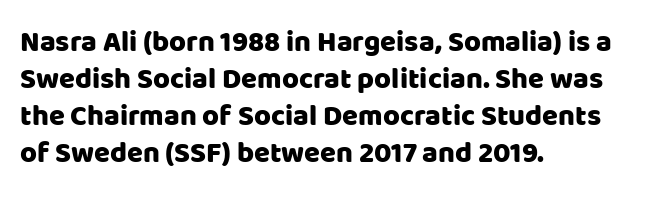
Rows of type keep a routine distance in the vertical direction. Look at the bottom of the vertical strokes: they stop flat, with no serifs. Every row of glyphs begins at an identical x-position on the left. Nobody touched the tracking dial on this one. Honestly, there is no underline to notice here at all. Do the letters lean? They stand straight.
